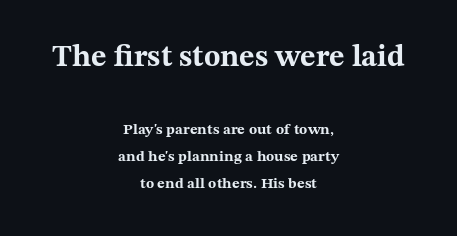
Q: Is the text bold? A: Yes.
Q: Is the text italic (slanted)? A: No, it is upright.
Q: Is the typeface a serif or a sans-serif typeface? A: Serif.
Q: Is the text underlined? A: No.
Q: How is the paragraph aligned? A: Centered.
Q: Is the spacing between letters normal or unusually wide? A: Normal.
Q: Which block of text is set in a larger size, the first (top) or the second (bottom)? A: The first (top) one.
Q: Width (condensed, normal, or wide)? A: Wide.
Q: Stroke contrast? A: Medium.
Q: x-height? A: Medium.
Q: Monospaced? A: No.
